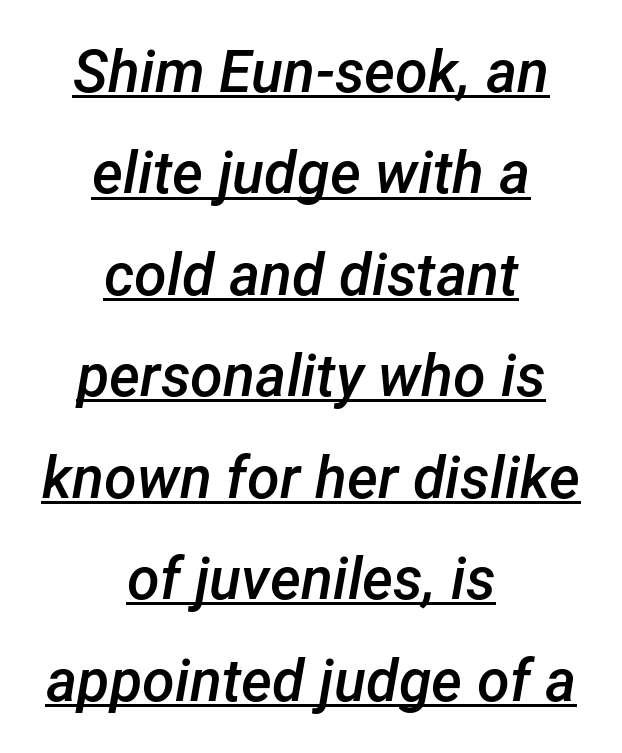
{"italic": "yes", "lean": "right", "slant_degrees": 12, "bold": "semi", "weight": "semibold", "width": "normal", "stroke_contrast": "low", "x_height": "medium", "monospaced": "no", "underline": "yes", "align": "center", "line_spacing_ratio": 1.72, "letter_spacing": "normal", "letter_spacing_em": 0.0, "glyph_px": 59}
